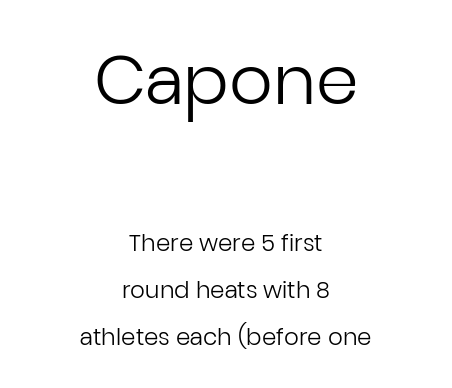
The image shows 68 px regular-weight sans-serif type, upright; set centered, loose line spacing (2.03x), normal letter spacing, not underlined; the first (top) block is 2.96x larger; low stroke contrast and a medium x-height.
